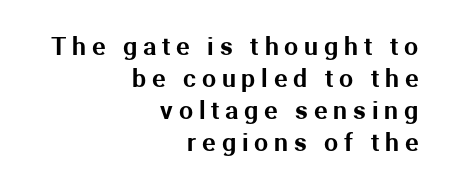
{"italic": "no", "underline": "no", "align": "right", "line_spacing": "normal", "line_spacing_ratio": 1.28, "letter_spacing": "wide", "letter_spacing_em": 0.23, "glyph_px": 25}
